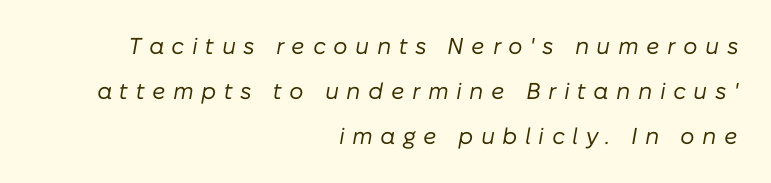
The image shows 23 px text type, italic (leaning right); set right-aligned, loose line spacing (1.96x), unusually wide letter spacing (+0.32 em), not underlined.
